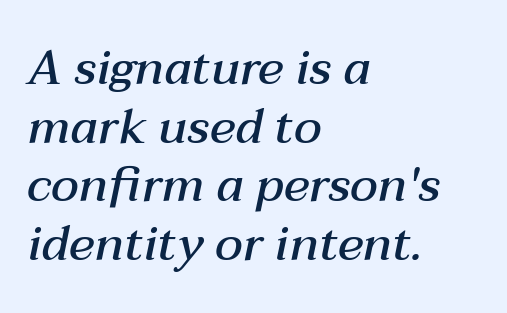
The image shows 48 px semibold type, italic (leaning right); set left-aligned, line spacing 1.22x, normal letter spacing, not underlined; medium stroke contrast and a medium x-height.
